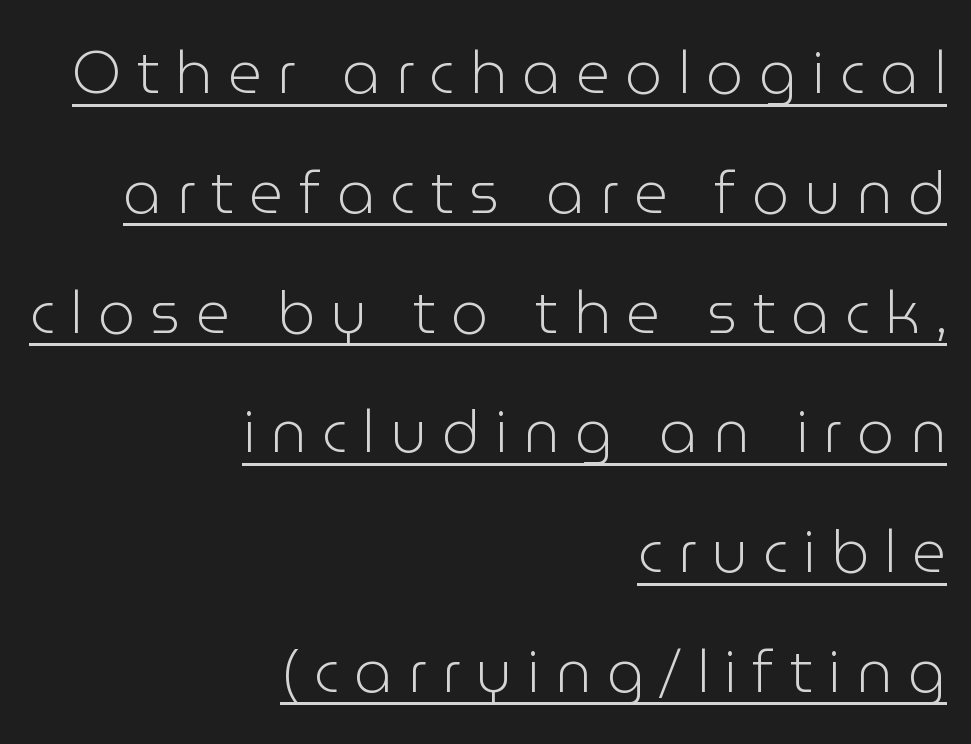
The image shows 59 px light sans-serif type, upright; set right-aligned, loose line spacing (2.03x), unusually wide letter spacing (+0.26 em), underlined; low stroke contrast and a medium x-height.
